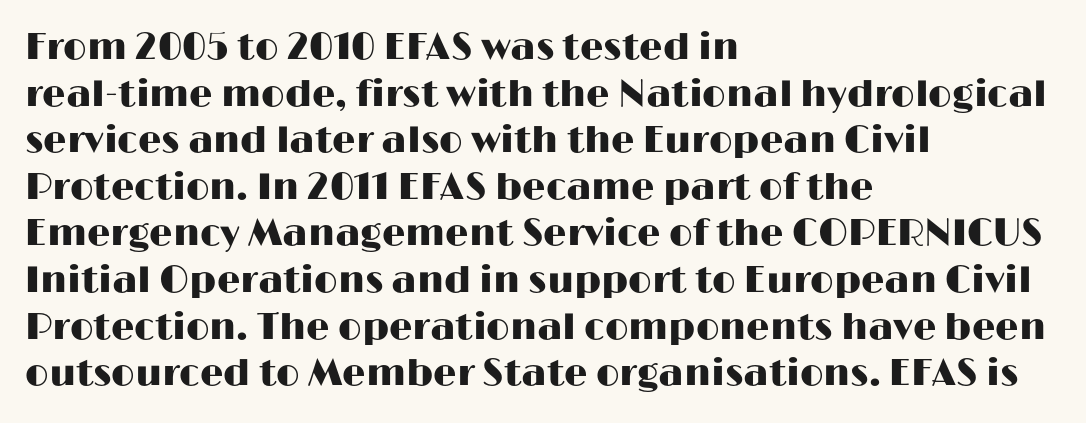
Posture: upright roman. The typeface chosen for these lines omits serifs. Each row of text sits above clean, open space. Does the copy run flush right? No — it runs flush left.
